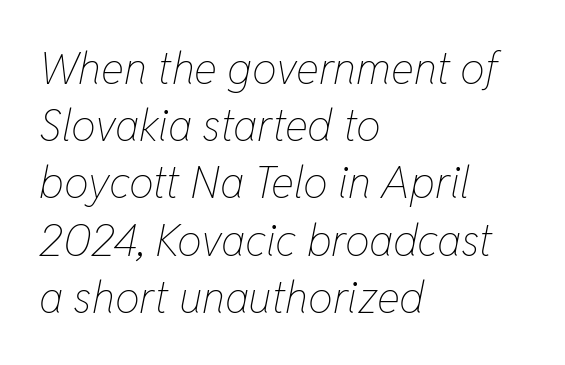
{"italic": "yes", "lean": "right", "slant_degrees": 11, "bold": "no", "weight": "thin", "width": "condensed", "stroke_contrast": "low", "x_height": "medium", "monospaced": "no", "underline": "no", "align": "left", "line_spacing": "normal", "line_spacing_ratio": 1.3, "letter_spacing": "normal", "letter_spacing_em": 0.0, "glyph_px": 44}
